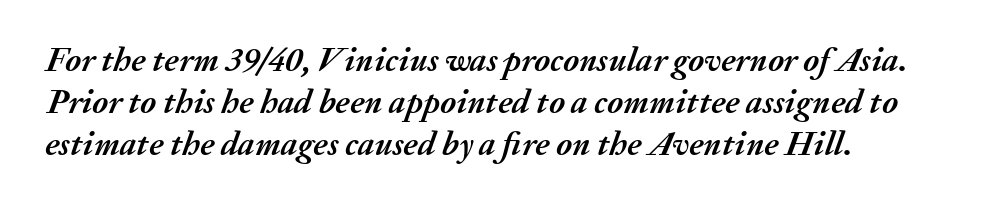
Q: Is the text bold? A: Yes.
Q: Is the text italic (slanted)? A: Yes, it leans right by about 20 degrees.
Q: Is the text underlined? A: No.
Q: How is the paragraph aligned? A: Left-aligned.
Q: Is the spacing between letters normal or unusually wide? A: Normal.
Q: Width (condensed, normal, or wide)? A: Normal.
Q: Stroke contrast? A: Medium.
Q: x-height? A: Medium.
Q: Monospaced? A: No.
